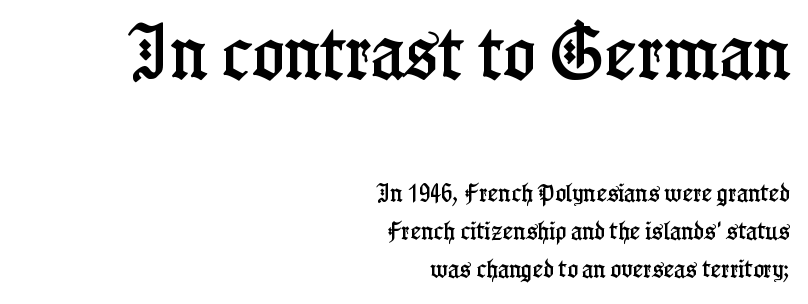
The image shows 60 px condensed serif type, upright; set right-aligned, loose line spacing (1.91x), normal letter spacing, not underlined; the first (top) block is 3.0x larger; low stroke contrast and a medium x-height.
